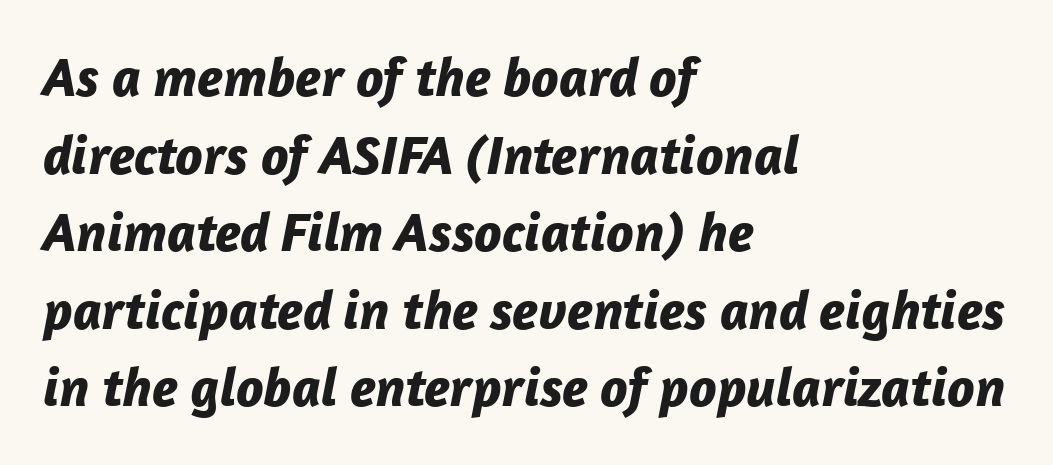
Q: Is the text bold? A: Yes.
Q: Is the text italic (slanted)? A: Yes, it leans right by about 12 degrees.
Q: Is the text underlined? A: No.
Q: How is the paragraph aligned? A: Left-aligned.
Q: Is the spacing between letters normal or unusually wide? A: Normal.
Q: Is the spacing between lines tight, normal or loose? A: Normal.
Q: Width (condensed, normal, or wide)? A: Normal.
Q: Stroke contrast? A: Low.
Q: x-height? A: Medium.
Q: Monospaced? A: No.
